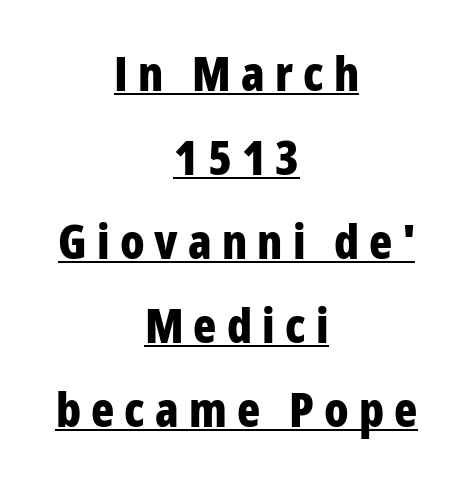
One-word summary of the alignment: center. Think of a printed novel: that variable character pitch is what you see here. Emphasis by weight is at full strength: bold. This sample carries an underscore along the baseline area.
